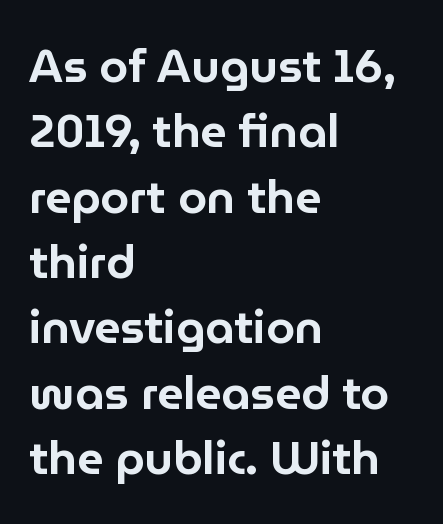
The image shows 46 px sans-serif type, upright; set left-aligned, normal line spacing (1.42x), normal letter spacing, not underlined; low stroke contrast and a medium x-height.
